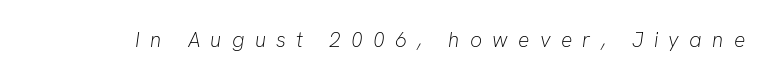
Q: Is the text bold? A: No.
Q: Is the text italic (slanted)? A: Yes, it leans right by about 8 degrees.
Q: Is the text underlined? A: No.
Q: Is the spacing between letters normal or unusually wide? A: Unusually wide.
